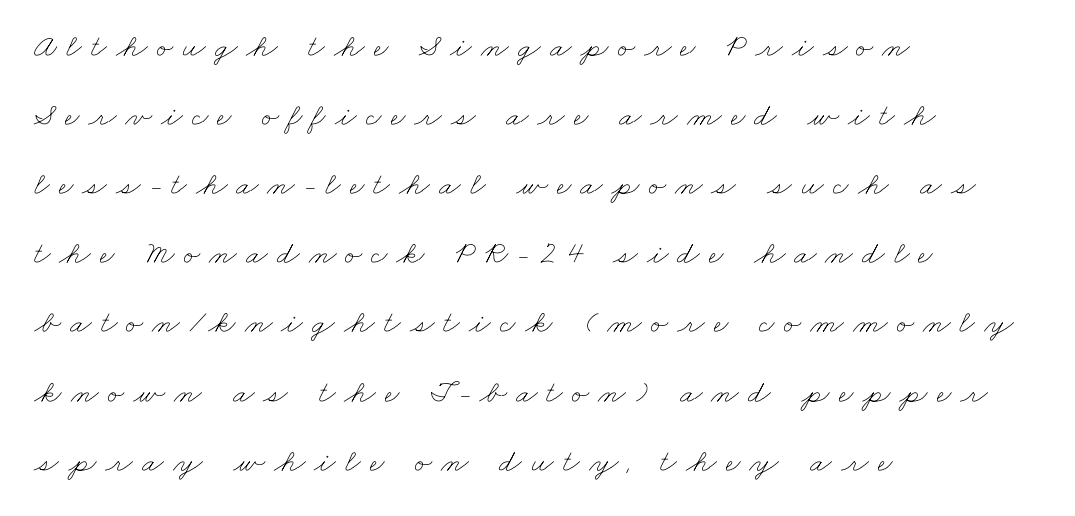
Q: Is the text bold? A: No.
Q: Is the text underlined? A: No.
Q: How is the paragraph aligned? A: Left-aligned.
Q: Is the spacing between letters normal or unusually wide? A: Unusually wide.
Q: Is the spacing between lines tight, normal or loose? A: Loose.
Q: Width (condensed, normal, or wide)? A: Wide.
Q: Stroke contrast? A: Low.
Q: x-height? A: Small.
Q: Monospaced? A: No.
